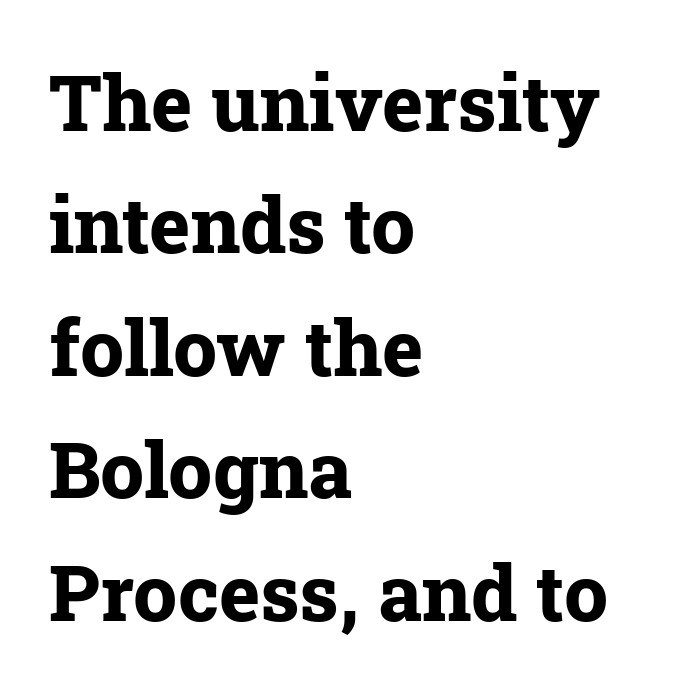
The rendering anchors every line to the left-hand side. Character widths vary here, with narrow letters taking less room than wide ones. Summary of vertical rhythm: regular, with standard interline spacing. Standard letterfit; no display-style spreading of the glyphs. Anything drawn beneath the words? Only blank space.
